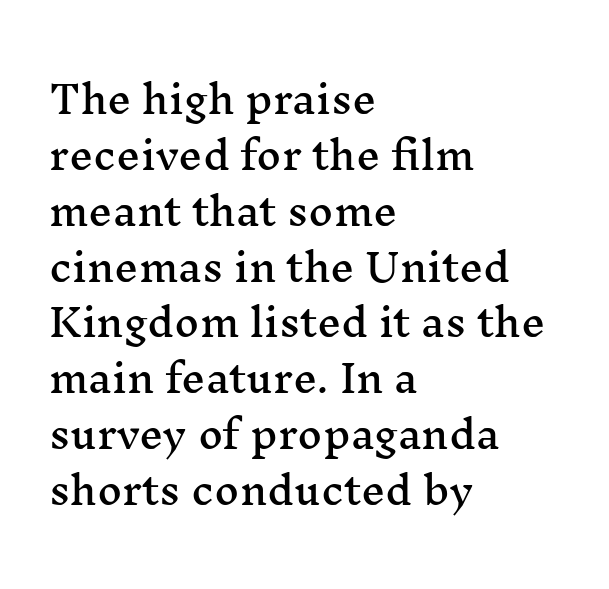
The image shows 38 px wide serif type, upright; set left-aligned, normal line spacing (1.47x), normal letter spacing, not underlined; medium stroke contrast and a medium x-height.
